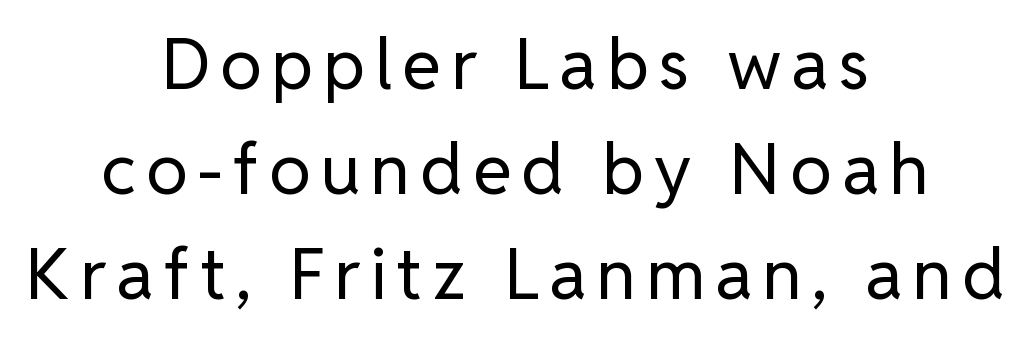
Q: Is the text bold? A: No.
Q: Is the text italic (slanted)? A: No, it is upright.
Q: Is the typeface a serif or a sans-serif typeface? A: Sans-serif.
Q: Is the text underlined? A: No.
Q: How is the paragraph aligned? A: Centered.
Q: Is the spacing between lines tight, normal or loose? A: Normal.
Q: Width (condensed, normal, or wide)? A: Normal.
Q: Stroke contrast? A: Low.
Q: x-height? A: Medium.
Q: Monospaced? A: No.
